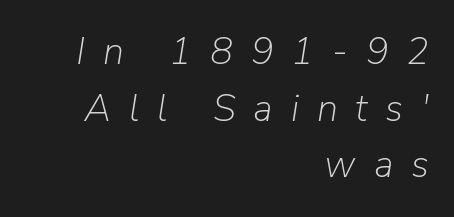
Honestly, the letter spacing is so wide it's the main thing you notice. One glance says typical: line gaps are just what's usual. Check under the words: just untouched page. Which margin do the lines hug? The right one — the left edge is uneven. The whole block is typeset with a tilt.
